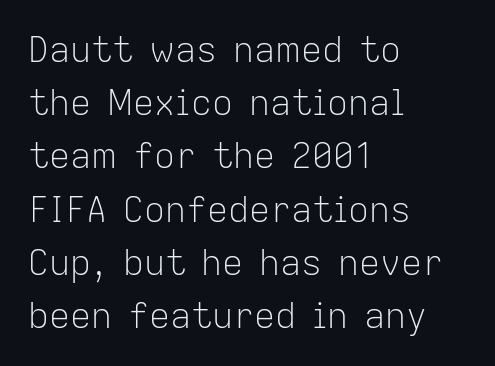
The baseline area is clear. Students, observe: this is what conventionally led text looks like. The rag falls on the right side of this text block. Note the varied advance widths — an 'i' is clearly narrower than an 'm'. The letters stand straight up with perfectly vertical stems.
